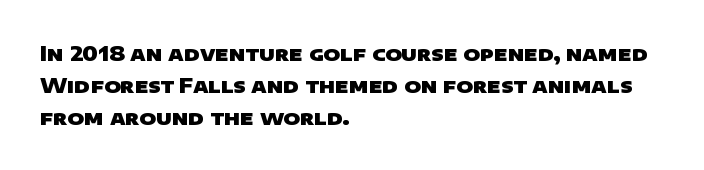
Q: Is the text bold? A: Yes.
Q: Is the text underlined? A: No.
Q: How is the paragraph aligned? A: Left-aligned.
Q: Is the spacing between letters normal or unusually wide? A: Normal.
Q: Is the spacing between lines tight, normal or loose? A: Normal.
